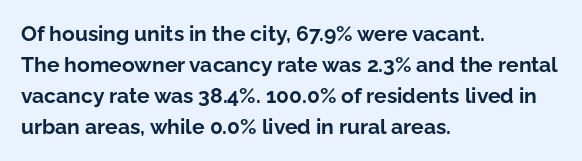
These lines keep a tight, regular rhythm from letter to letter. The typesetting leans heavy: a genuine bold. Line beginnings align vertically; line endings do not. If you drew a line through each stem, it would be perfectly vertical. Letters rest on an invisible, unmarked baseline.
